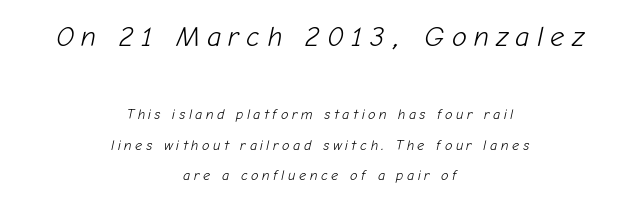
Q: Is the text bold? A: No.
Q: Is the text italic (slanted)? A: Yes, it leans right by about 12 degrees.
Q: Is the text underlined? A: No.
Q: How is the paragraph aligned? A: Centered.
Q: Is the spacing between letters normal or unusually wide? A: Unusually wide.
Q: Is the spacing between lines tight, normal or loose? A: Loose.
Q: Which block of text is set in a larger size, the first (top) or the second (bottom)? A: The first (top) one.
Q: Width (condensed, normal, or wide)? A: Normal.
Q: Stroke contrast? A: Low.
Q: x-height? A: Medium.
Q: Monospaced? A: No.
